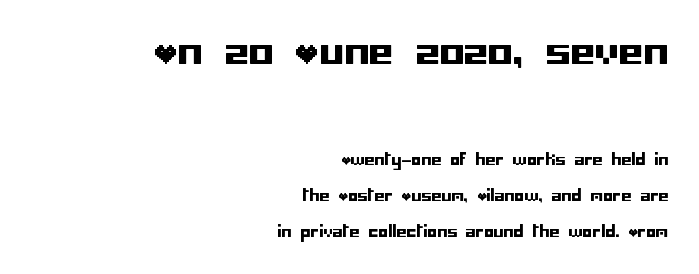
Q: Is the text italic (slanted)? A: No, it is upright.
Q: Is the typeface a serif or a sans-serif typeface? A: Sans-serif.
Q: Is the text underlined? A: No.
Q: How is the paragraph aligned? A: Right-aligned.
Q: Is the spacing between letters normal or unusually wide? A: Normal.
Q: Is the spacing between lines tight, normal or loose? A: Loose.
Q: Which block of text is set in a larger size, the first (top) or the second (bottom)? A: The first (top) one.
Q: Width (condensed, normal, or wide)? A: Normal.
Q: Stroke contrast? A: Low.
Q: x-height? A: Large.
